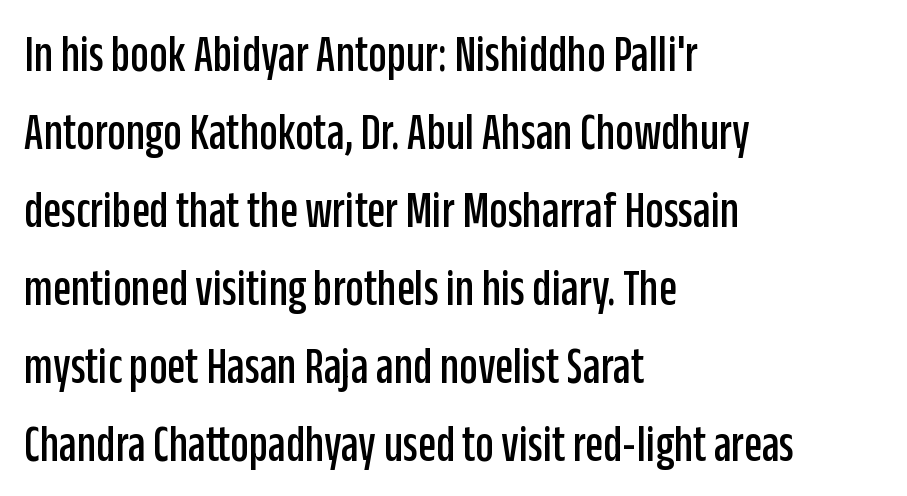
The image shows 52 px condensed sans-serif type, upright; set left-aligned, normal line spacing (1.5x), normal letter spacing, not underlined; low stroke contrast and a large x-height.
